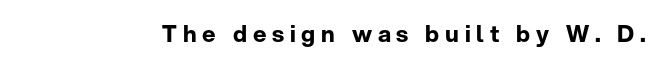
The image shows 23 px bold type, upright; set unusually wide letter spacing (+0.25 em), not underlined.
